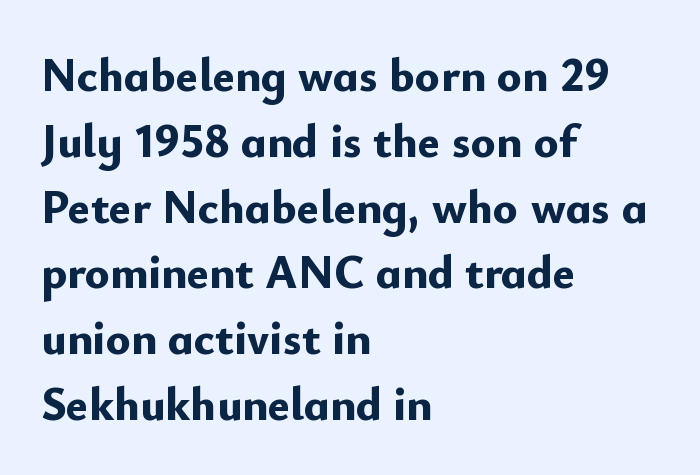
{"serif": "no", "italic": "no", "bold": "yes", "weight": "bold", "width": "normal", "stroke_contrast": "low", "x_height": "small", "monospaced": "no", "underline": "no", "align": "left", "line_spacing": "normal", "line_spacing_ratio": 1.4, "letter_spacing": "normal", "letter_spacing_em": 0.0, "glyph_px": 47}
